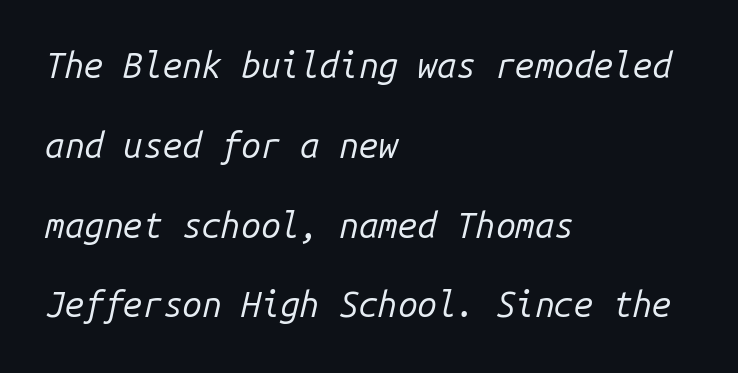
{"italic": "yes", "lean": "right", "slant_degrees": 14, "bold": "no", "weight": "regular", "width": "normal", "stroke_contrast": "low", "x_height": "medium", "monospaced": "yes", "underline": "no", "align": "left", "line_spacing": "loose", "line_spacing_ratio": 2.28, "letter_spacing": "normal", "letter_spacing_em": 0.0, "glyph_px": 35}
